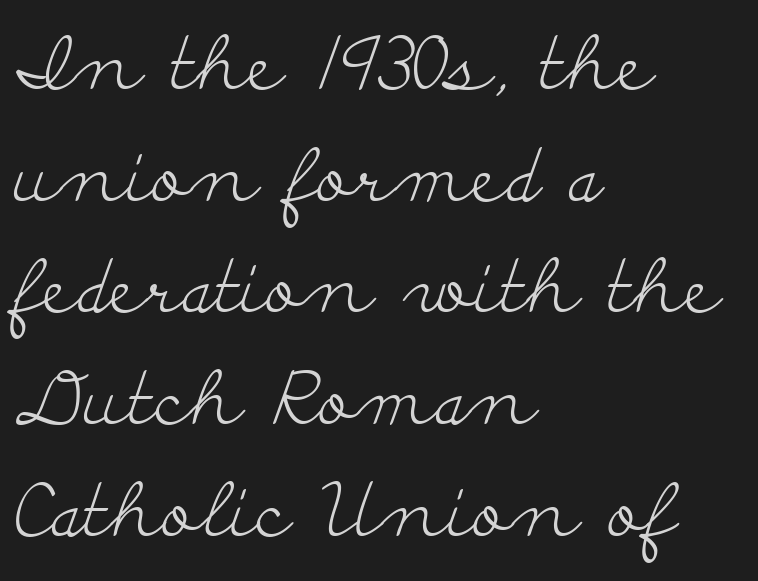
{"serif": "yes", "bold": "no", "weight": "light", "width": "wide", "stroke_contrast": "low", "x_height": "small", "monospaced": "no", "underline": "no", "align": "left", "line_spacing": "normal", "line_spacing_ratio": 1.51, "letter_spacing": "normal", "letter_spacing_em": 0.0, "glyph_px": 74}
